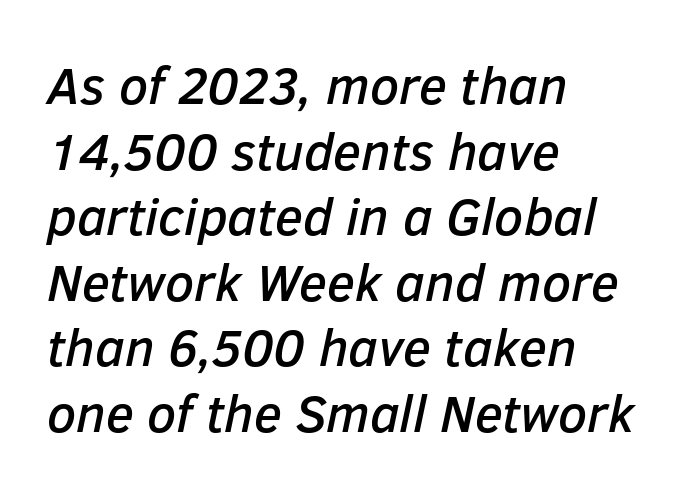
Q: Is the text italic (slanted)? A: Yes, it leans right by about 12 degrees.
Q: Is the text underlined? A: No.
Q: How is the paragraph aligned? A: Left-aligned.
Q: Is the spacing between letters normal or unusually wide? A: Normal.
Q: Is the spacing between lines tight, normal or loose? A: Normal.
Q: Width (condensed, normal, or wide)? A: Normal.
Q: Stroke contrast? A: Low.
Q: x-height? A: Medium.
Q: Monospaced? A: No.
